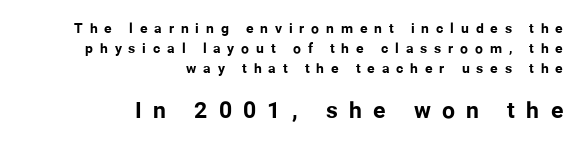
Q: Is the text bold? A: Yes.
Q: Is the text italic (slanted)? A: No, it is upright.
Q: Is the text underlined? A: No.
Q: How is the paragraph aligned? A: Right-aligned.
Q: Is the spacing between letters normal or unusually wide? A: Unusually wide.
Q: Is the spacing between lines tight, normal or loose? A: Normal.
Q: Which block of text is set in a larger size, the first (top) or the second (bottom)? A: The second (bottom) one.
